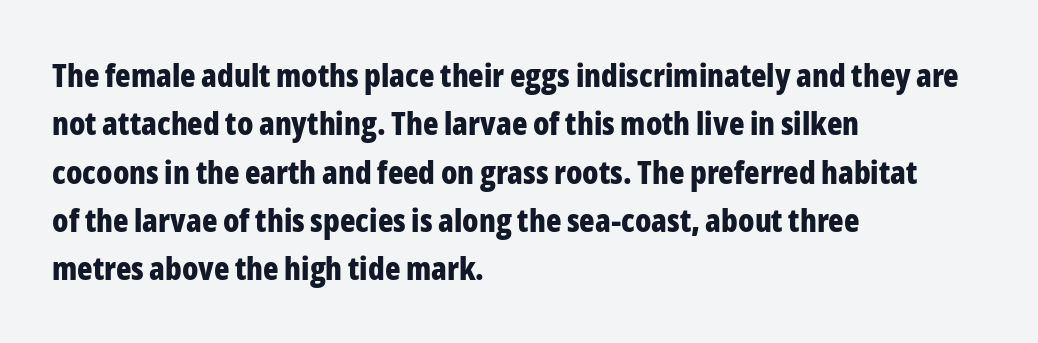
{"serif": "no", "italic": "no", "bold": "yes", "weight": "bold", "width": "condensed", "stroke_contrast": "low", "x_height": "medium", "monospaced": "no", "underline": "no", "align": "left", "line_spacing": "normal", "line_spacing_ratio": 1.51, "letter_spacing": "normal", "letter_spacing_em": 0.0, "glyph_px": 32}
